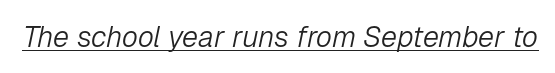
{"italic": "yes", "lean": "right", "slant_degrees": 12, "bold": "no", "weight": "light", "width": "normal", "stroke_contrast": "low", "x_height": "medium", "monospaced": "no", "underline": "yes", "letter_spacing": "normal", "letter_spacing_em": 0.0, "glyph_px": 29}
